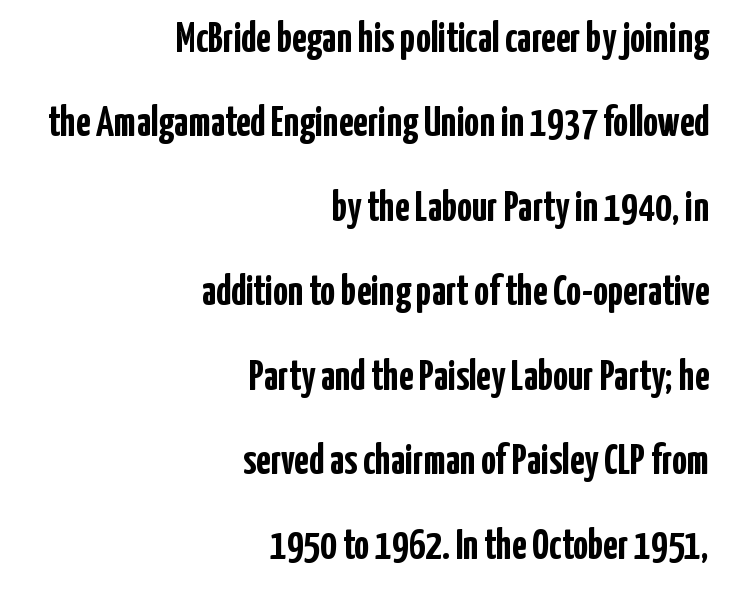
The image shows 42 px semibold, condensed sans-serif type, upright; set right-aligned, loose line spacing (2.01x), normal letter spacing, not underlined; low stroke contrast and a medium x-height.
